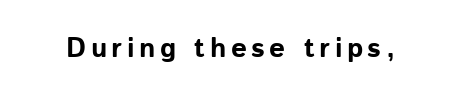
Q: Is the text bold? A: Yes.
Q: Is the text italic (slanted)? A: No, it is upright.
Q: Is the typeface a serif or a sans-serif typeface? A: Sans-serif.
Q: Is the text underlined? A: No.
Q: Width (condensed, normal, or wide)? A: Normal.
Q: Stroke contrast? A: Low.
Q: x-height? A: Medium.
Q: Monospaced? A: No.
